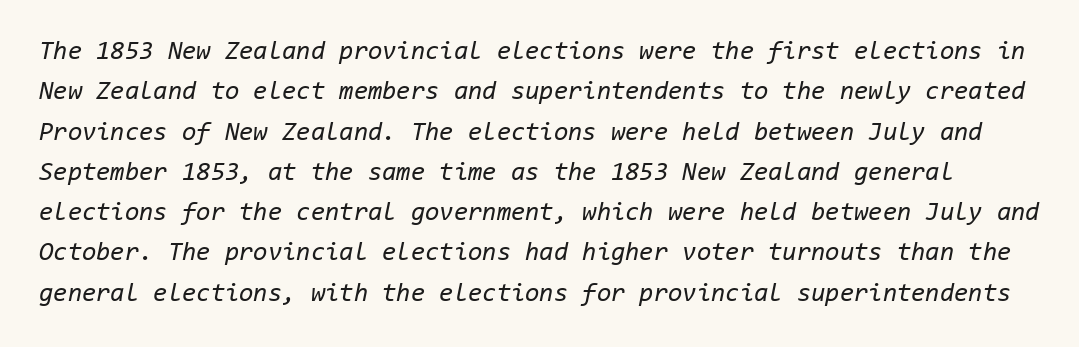
The image shows 26 px text type, italic (leaning right); set normal line spacing (1.55x), normal letter spacing, not underlined.
